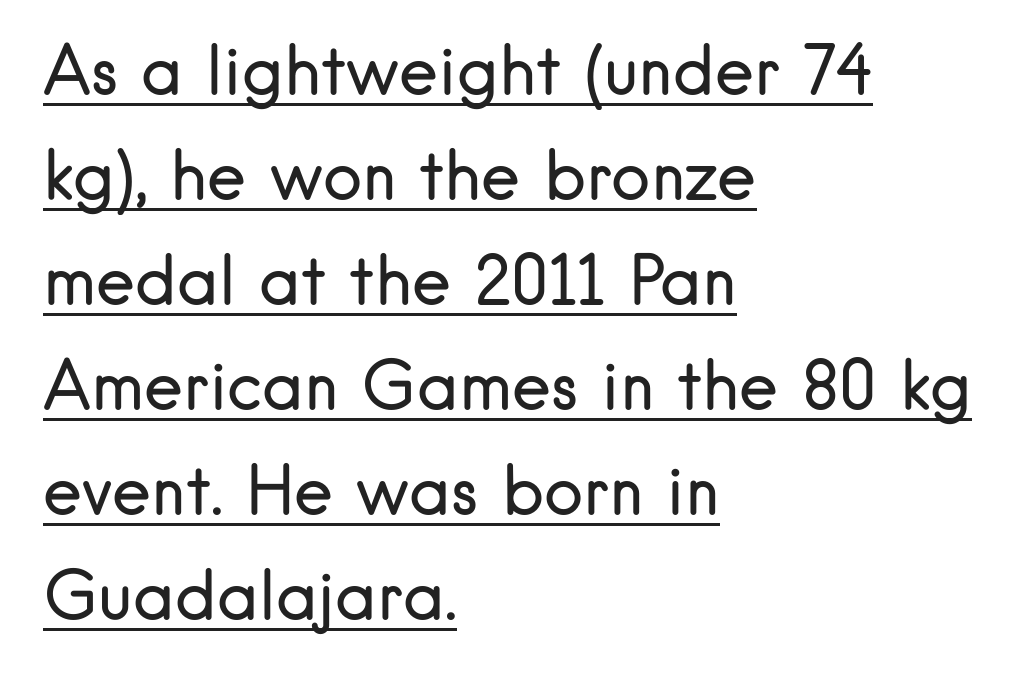
The image shows 66 px regular-weight sans-serif type, upright; set left-aligned, normal line spacing (1.59x), normal letter spacing, underlined; low stroke contrast and a small x-height.
